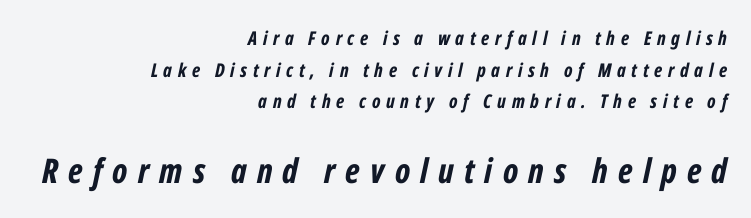
Q: Is the text bold? A: Yes.
Q: Is the text italic (slanted)? A: Yes, it leans right by about 12 degrees.
Q: Is the text underlined? A: No.
Q: How is the paragraph aligned? A: Right-aligned.
Q: Is the spacing between letters normal or unusually wide? A: Unusually wide.
Q: Is the spacing between lines tight, normal or loose? A: Normal.
Q: Which block of text is set in a larger size, the first (top) or the second (bottom)? A: The second (bottom) one.
Q: Width (condensed, normal, or wide)? A: Condensed.
Q: Stroke contrast? A: Low.
Q: x-height? A: Medium.
Q: Monospaced? A: No.
